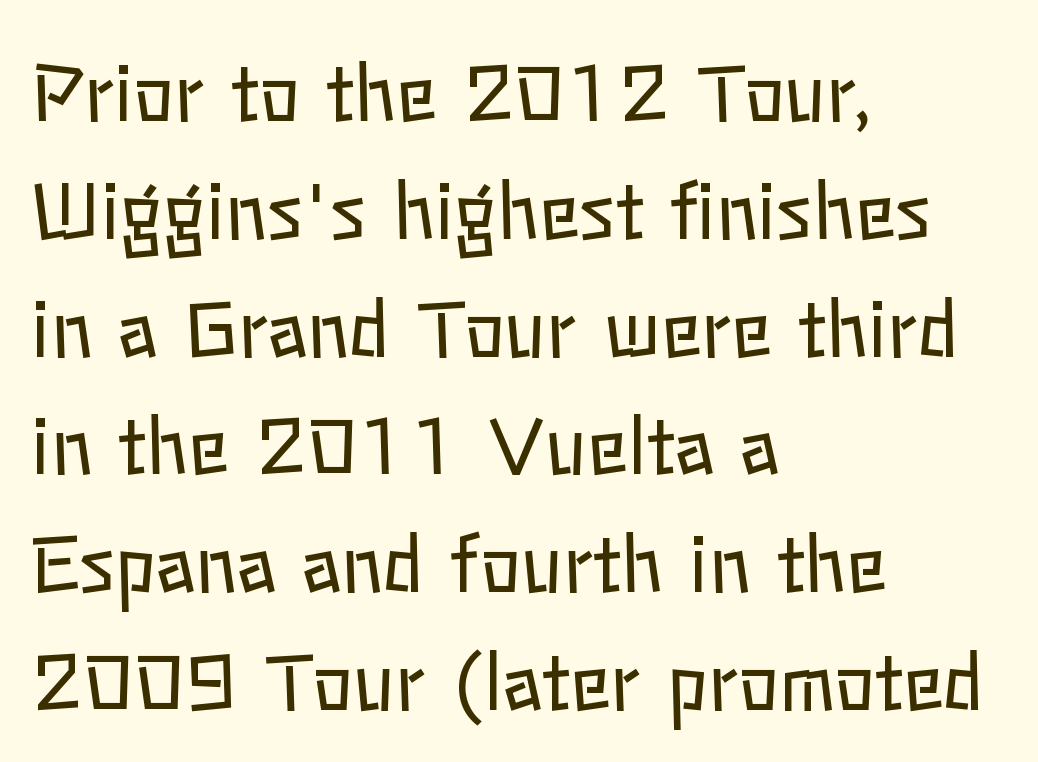
Q: Is the text bold? A: No.
Q: Is the text italic (slanted)? A: No, it is upright.
Q: Is the text underlined? A: No.
Q: How is the paragraph aligned? A: Left-aligned.
Q: Is the spacing between letters normal or unusually wide? A: Normal.
Q: Is the spacing between lines tight, normal or loose? A: Normal.
Q: Width (condensed, normal, or wide)? A: Normal.
Q: Stroke contrast? A: Low.
Q: x-height? A: Medium.
Q: Monospaced? A: No.
